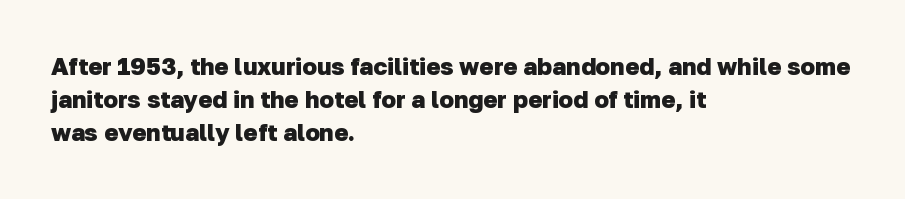
Q: Is the text bold? A: Yes.
Q: Is the text underlined? A: No.
Q: How is the paragraph aligned? A: Left-aligned.
Q: Is the spacing between letters normal or unusually wide? A: Normal.
Q: Is the spacing between lines tight, normal or loose? A: Normal.
